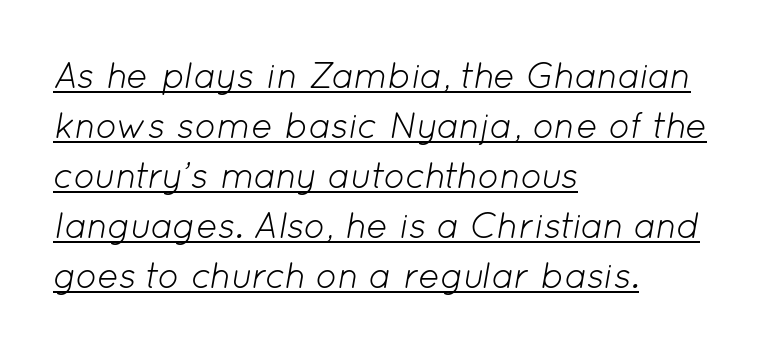
{"italic": "yes", "lean": "right", "slant_degrees": 12, "bold": "no", "weight": "light", "width": "normal", "stroke_contrast": "low", "x_height": "medium", "monospaced": "no", "underline": "yes", "align": "left", "line_spacing": "normal", "line_spacing_ratio": 1.39, "letter_spacing": "normal", "letter_spacing_em": 0.0, "glyph_px": 36}
